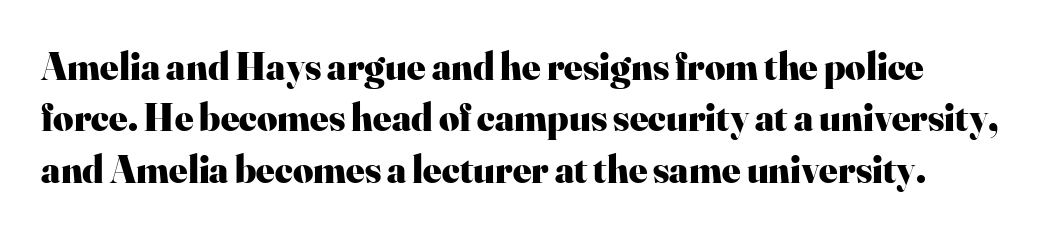
{"serif": "yes", "italic": "no", "bold": "yes", "weight": "heavy", "width": "normal", "stroke_contrast": "high", "x_height": "small", "monospaced": "no", "underline": "no", "line_spacing": "normal", "line_spacing_ratio": 1.32, "letter_spacing": "normal", "letter_spacing_em": 0.0, "glyph_px": 39}
